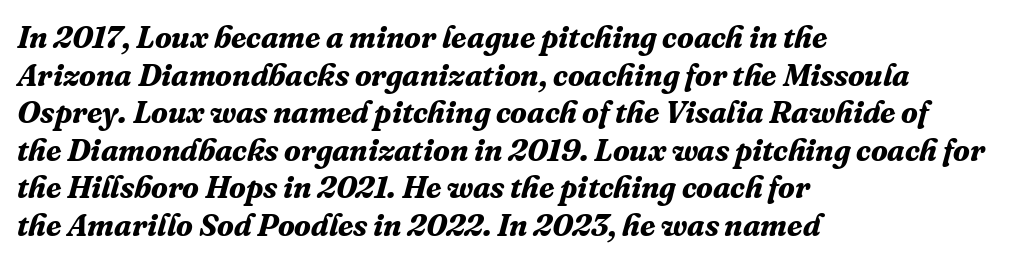
{"serif": "yes", "italic": "yes", "lean": "right", "slant_degrees": 16, "bold": "yes", "weight": "bold", "width": "normal", "stroke_contrast": "medium", "x_height": "medium", "monospaced": "no", "underline": "no", "align": "left", "line_spacing_ratio": 1.21, "letter_spacing": "normal", "letter_spacing_em": 0.0, "glyph_px": 31}
